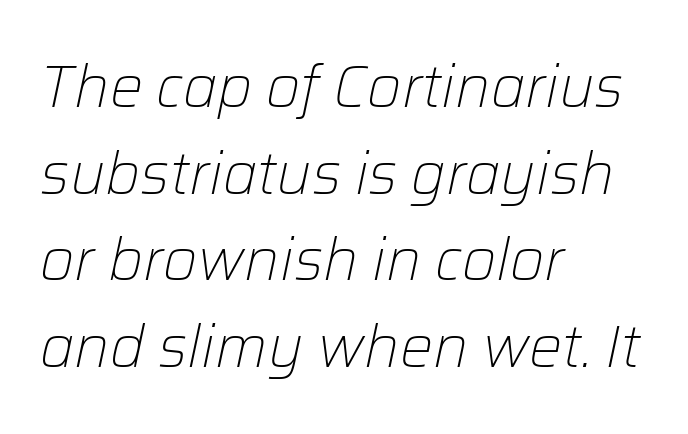
{"italic": "yes", "lean": "right", "slant_degrees": 12, "bold": "no", "weight": "light", "width": "normal", "stroke_contrast": "low", "x_height": "medium", "monospaced": "no", "underline": "no", "align": "left", "line_spacing": "normal", "line_spacing_ratio": 1.47, "letter_spacing": "normal", "letter_spacing_em": 0.0, "glyph_px": 59}
